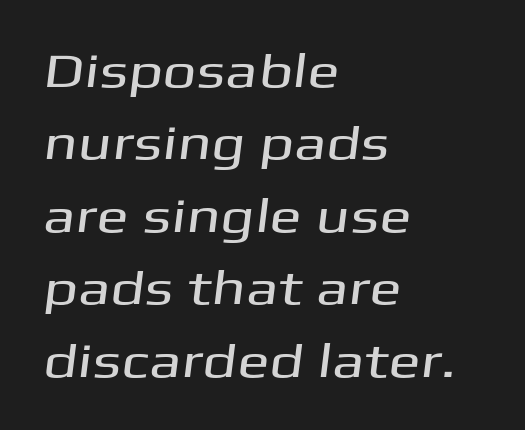
Q: Is the typeface a serif or a sans-serif typeface? A: Sans-serif.
Q: Is the text underlined? A: No.
Q: How is the paragraph aligned? A: Left-aligned.
Q: Is the spacing between letters normal or unusually wide? A: Normal.
Q: Is the spacing between lines tight, normal or loose? A: Normal.
Q: Width (condensed, normal, or wide)? A: Wide.
Q: Stroke contrast? A: Medium.
Q: x-height? A: Medium.
Q: Monospaced? A: No.
